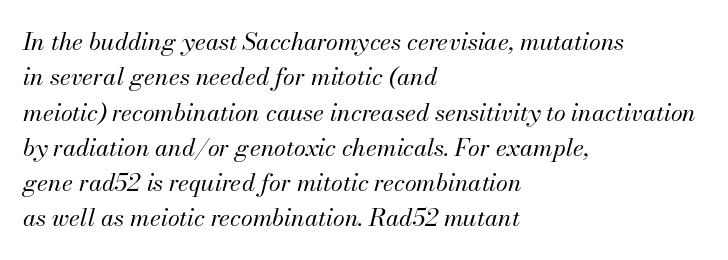
Q: Is the text bold? A: No.
Q: Is the text italic (slanted)? A: Yes, it leans right by about 13 degrees.
Q: Is the text underlined? A: No.
Q: How is the paragraph aligned? A: Left-aligned.
Q: Is the spacing between letters normal or unusually wide? A: Normal.
Q: Is the spacing between lines tight, normal or loose? A: Normal.
